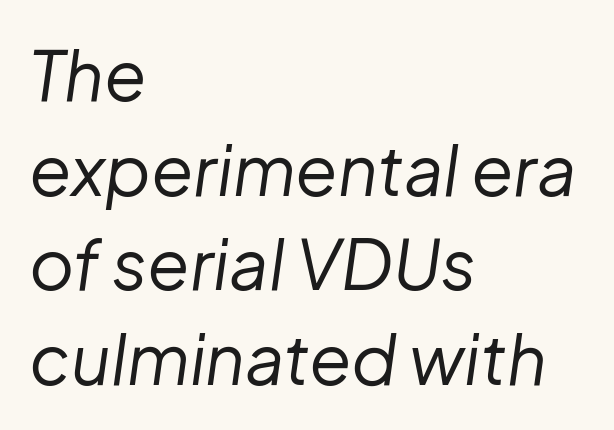
Caption: face not bold, strokes unweighted. Beneath every word, the page is bare. In terms of leading, this rendering sits right in the middle. The rendering applies a slant to the glyphs. Words appear dense and cohesive because spacing is normal. Casual observation: everything's shoved over to the left.
